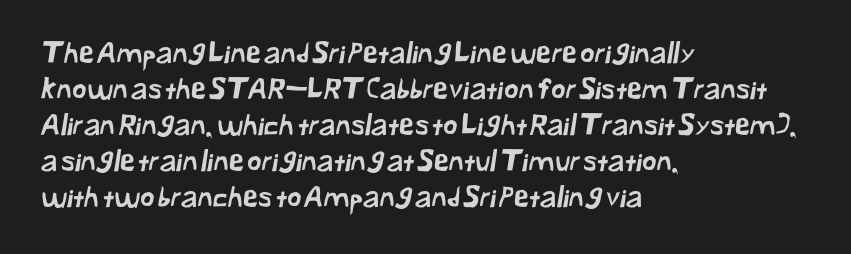
The image shows 28 px sans-serif type; set left-aligned, normal line spacing (1.29x), normal letter spacing, not underlined; low stroke contrast and a medium x-height.
